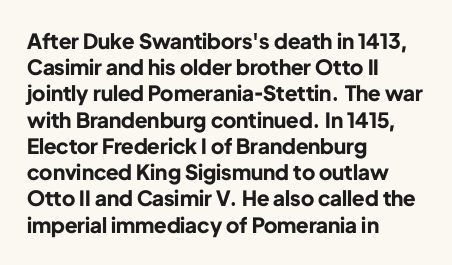
Q: Is the text bold? A: Yes.
Q: Is the text italic (slanted)? A: No, it is upright.
Q: Is the text underlined? A: No.
Q: How is the paragraph aligned? A: Left-aligned.
Q: Is the spacing between letters normal or unusually wide? A: Normal.
Q: Is the spacing between lines tight, normal or loose? A: Normal.
